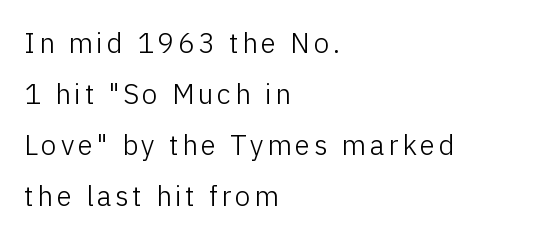
The image shows 28 px light sans-serif type, upright; set left-aligned, line spacing 1.82x, not underlined; low stroke contrast and a medium x-height.
